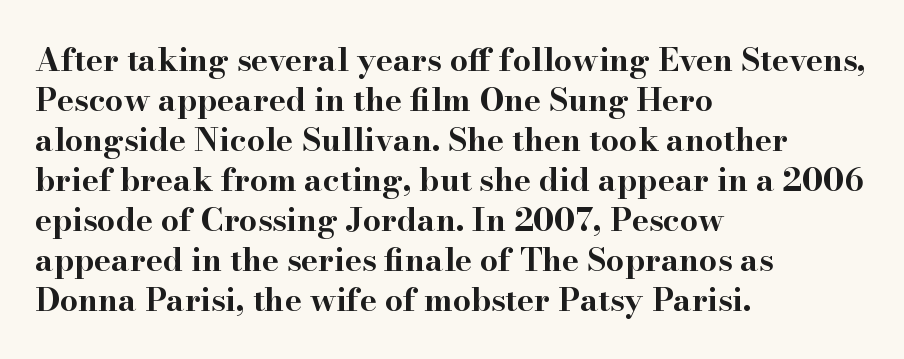
Q: Is the text bold? A: Yes.
Q: Is the text italic (slanted)? A: No, it is upright.
Q: Is the typeface a serif or a sans-serif typeface? A: Serif.
Q: Is the text underlined? A: No.
Q: How is the paragraph aligned? A: Left-aligned.
Q: Is the spacing between letters normal or unusually wide? A: Normal.
Q: Is the spacing between lines tight, normal or loose? A: Normal.
Q: Width (condensed, normal, or wide)? A: Wide.
Q: Stroke contrast? A: High.
Q: x-height? A: Small.
Q: Monospaced? A: No.
